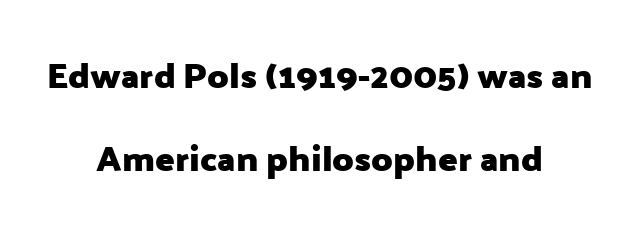
Chunky letters — that's bold for sure. Whoever set this chose breathing room over compactness in the vertical rhythm. In CSS terms this would be text-align: center. The designer went with a sans here, leaving each stem footless. What stands out about the letter spacing? Nothing — it is the standard amount. Each letter keeps its own natural width here, so spacing adapts to shape.
